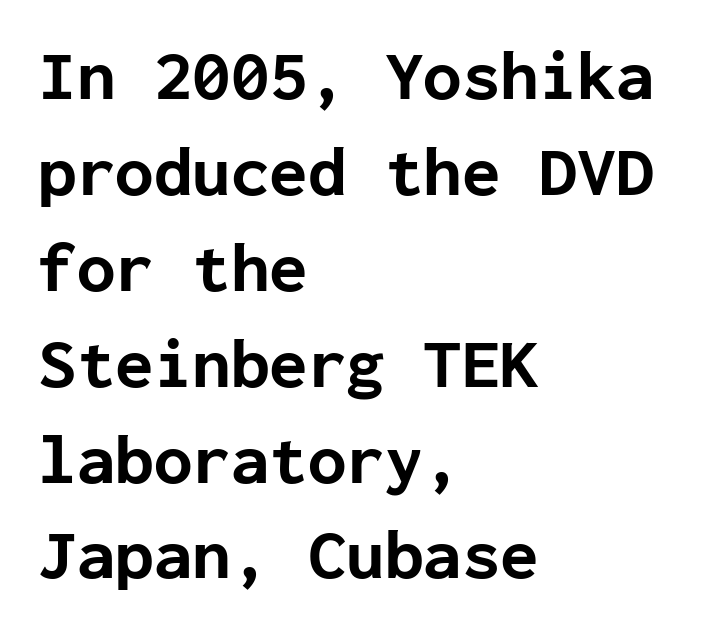
The image shows 70 px bold sans-serif type, upright, monospaced; set left-aligned, normal line spacing (1.37x), normal letter spacing, not underlined; low stroke contrast and a medium x-height.
